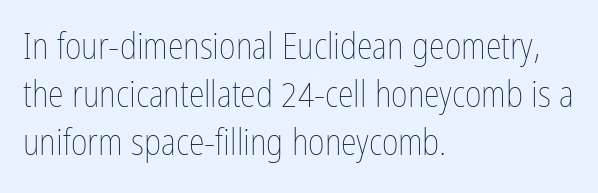
Q: Is the text bold? A: No.
Q: Is the text italic (slanted)? A: No, it is upright.
Q: Is the text underlined? A: No.
Q: How is the paragraph aligned? A: Left-aligned.
Q: Is the spacing between letters normal or unusually wide? A: Normal.
Q: Is the spacing between lines tight, normal or loose? A: Normal.
Q: Width (condensed, normal, or wide)? A: Condensed.
Q: Stroke contrast? A: Low.
Q: x-height? A: Medium.
Q: Monospaced? A: No.
